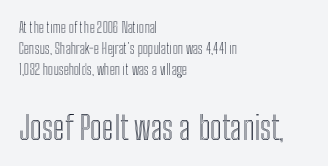
The image shows 32 px condensed type, upright; set left-aligned, normal line spacing (1.5x), normal letter spacing, not underlined; the second (bottom) block is 2.29x larger; a medium x-height.
